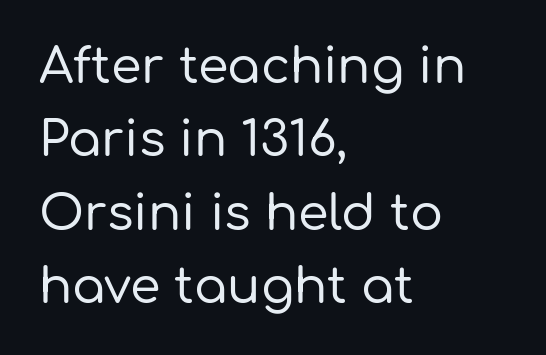
Normally led — the rows are evenly, conventionally spaced. Line beginnings align vertically; line endings do not. I'd call this a sans setting — the letters go barefoot. Underline: absent.
